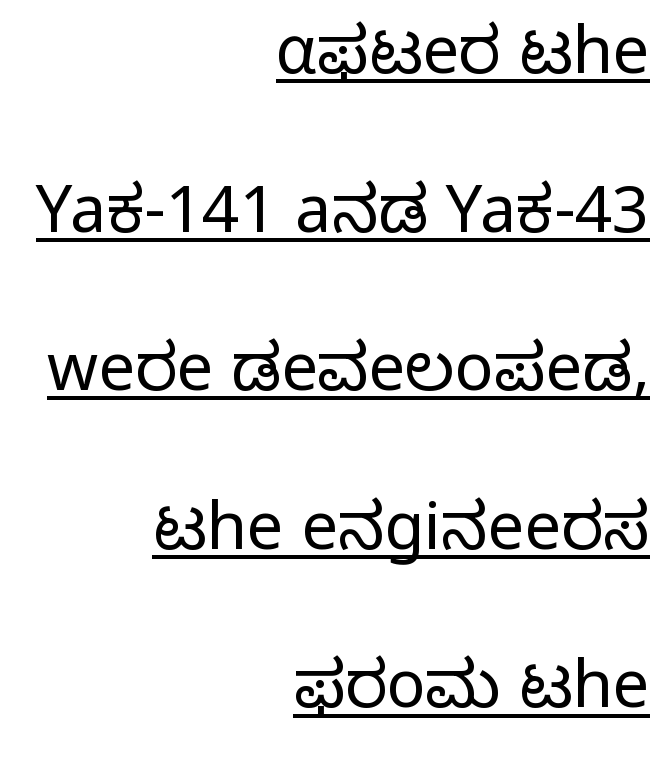
Q: Is the text bold? A: No.
Q: Is the text italic (slanted)? A: No, it is upright.
Q: Is the typeface a serif or a sans-serif typeface? A: Sans-serif.
Q: Is the text underlined? A: Yes.
Q: How is the paragraph aligned? A: Right-aligned.
Q: Is the spacing between letters normal or unusually wide? A: Normal.
Q: Is the spacing between lines tight, normal or loose? A: Loose.
Q: Width (condensed, normal, or wide)? A: Normal.
Q: Stroke contrast? A: Low.
Q: x-height? A: Medium.
Q: Monospaced? A: No.
